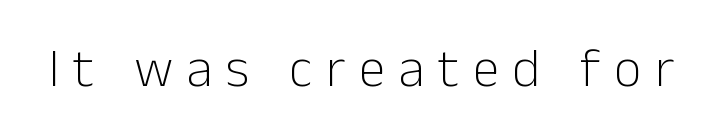
Q: Is the text bold? A: No.
Q: Is the text italic (slanted)? A: No, it is upright.
Q: Is the typeface a serif or a sans-serif typeface? A: Sans-serif.
Q: Is the text underlined? A: No.
Q: Is the spacing between letters normal or unusually wide? A: Unusually wide.
Q: Width (condensed, normal, or wide)? A: Normal.
Q: Stroke contrast? A: Low.
Q: x-height? A: Medium.
Q: Monospaced? A: No.
